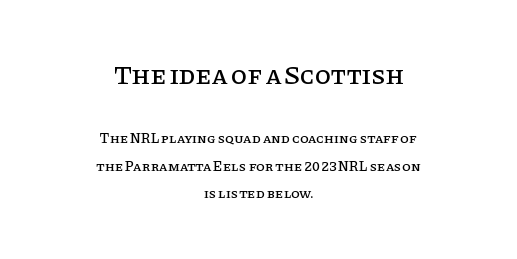
The image shows 26 px text type, upright; set centered, loose line spacing (1.97x), normal letter spacing, not underlined; the first (top) block is 1.86x larger.
